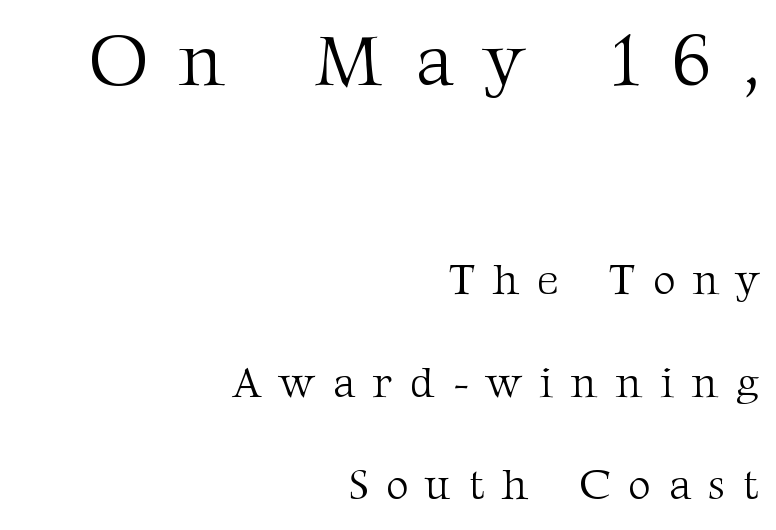
The type is letterspaced generously, with wide tracking. Is this a heavy cut? Hardly; it is regular or lighter. Caption: upper text group enlarged, lower text group reduced. The paragraph shown leans on its right margin. The foot of each line stays bare and open.
